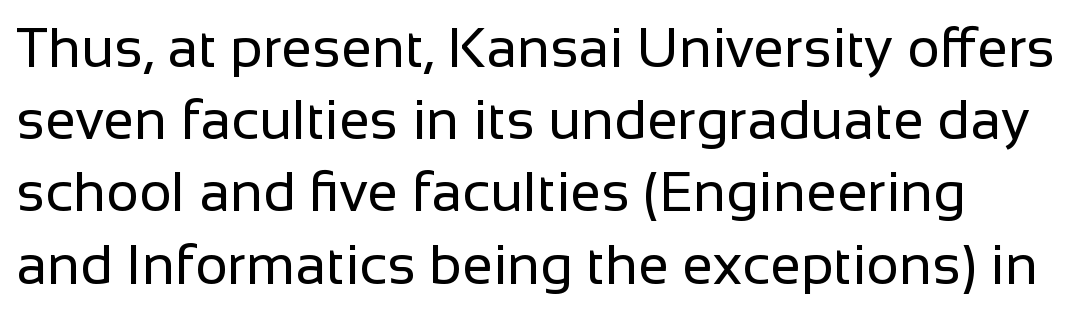
Examine the stroke ends and you'll find no serifs. This sample uses plain, unmodified letter spacing. A typesetter would call this proportional, since set widths differ per character. Leading: standard. Designer's note — italics off, roman on.
